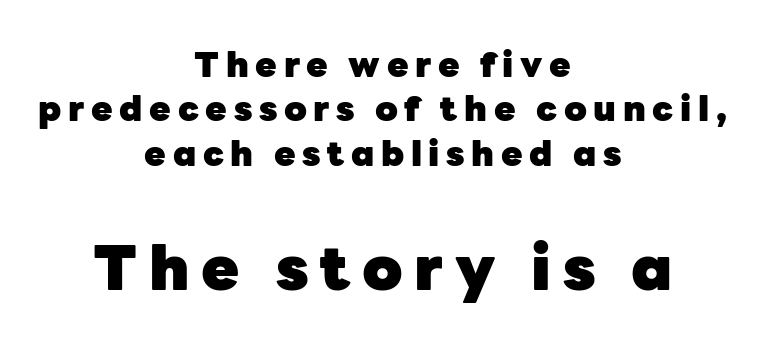
Characters remain perfectly vertical along every line. Varying glyph widths throughout — classic text-font behaviour. Each row of text sits above clean, open space. To sum up the face: it is a sans, with no serifs. Horizontal alignment here is central, giving a formal, balanced look.
